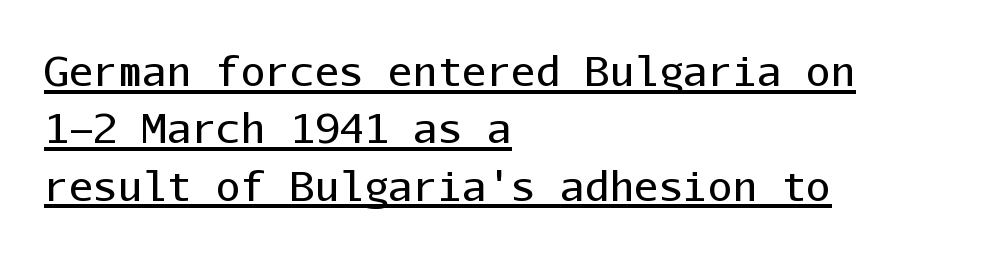
{"serif": "no", "italic": "no", "bold": "no", "weight": "regular", "width": "normal", "stroke_contrast": "low", "x_height": "medium", "monospaced": "yes", "underline": "yes", "align": "left", "line_spacing": "normal", "line_spacing_ratio": 1.4, "letter_spacing": "normal", "letter_spacing_em": 0.0, "glyph_px": 41}
